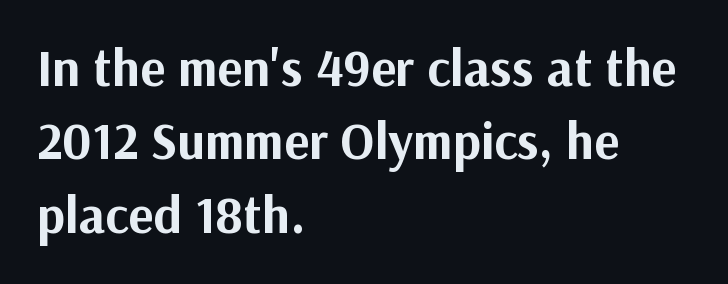
Q: Is the text bold? A: Yes.
Q: Is the text italic (slanted)? A: No, it is upright.
Q: Is the typeface a serif or a sans-serif typeface? A: Sans-serif.
Q: Is the text underlined? A: No.
Q: How is the paragraph aligned? A: Left-aligned.
Q: Is the spacing between letters normal or unusually wide? A: Normal.
Q: Is the spacing between lines tight, normal or loose? A: Normal.
Q: Width (condensed, normal, or wide)? A: Normal.
Q: Stroke contrast? A: Medium.
Q: x-height? A: Medium.
Q: Monospaced? A: No.
